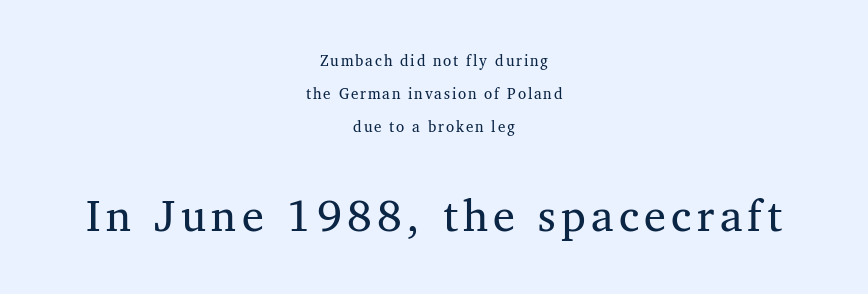
{"serif": "yes", "italic": "no", "bold": "no", "weight": "regular", "width": "normal", "stroke_contrast": "medium", "x_height": "medium", "monospaced": "no", "underline": "no", "align": "center", "line_spacing": "loose", "line_spacing_ratio": 2.2, "larger_block": "second", "size_ratio": 2.93, "glyph_px": 44}
